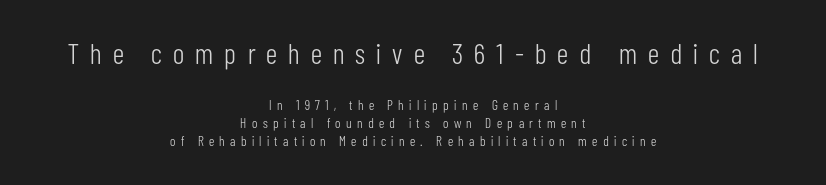
The image shows 29 px light, condensed sans-serif type, upright; set centered, normal line spacing (1.3x), unusually wide letter spacing (+0.38 em), not underlined; the first (top) block is 2.07x larger; low stroke contrast and a medium x-height.
